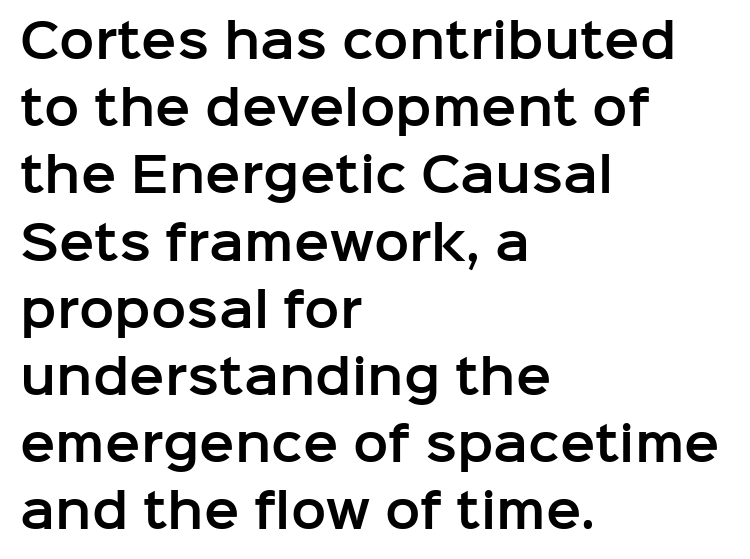
Q: Is the text italic (slanted)? A: No, it is upright.
Q: Is the typeface a serif or a sans-serif typeface? A: Sans-serif.
Q: Is the text underlined? A: No.
Q: How is the paragraph aligned? A: Left-aligned.
Q: Is the spacing between letters normal or unusually wide? A: Normal.
Q: Is the spacing between lines tight, normal or loose? A: Normal.
Q: Width (condensed, normal, or wide)? A: Normal.
Q: Stroke contrast? A: Low.
Q: x-height? A: Medium.
Q: Monospaced? A: No.
